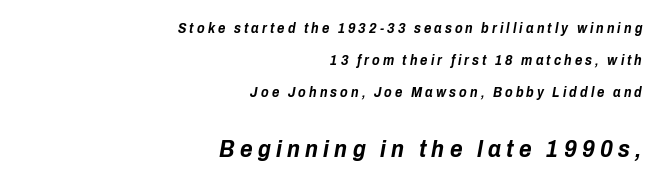
Q: Is the text bold? A: Yes.
Q: Is the text italic (slanted)? A: Yes, it leans right by about 10 degrees.
Q: Is the text underlined? A: No.
Q: How is the paragraph aligned? A: Right-aligned.
Q: Is the spacing between letters normal or unusually wide? A: Unusually wide.
Q: Is the spacing between lines tight, normal or loose? A: Loose.
Q: Which block of text is set in a larger size, the first (top) or the second (bottom)? A: The second (bottom) one.
